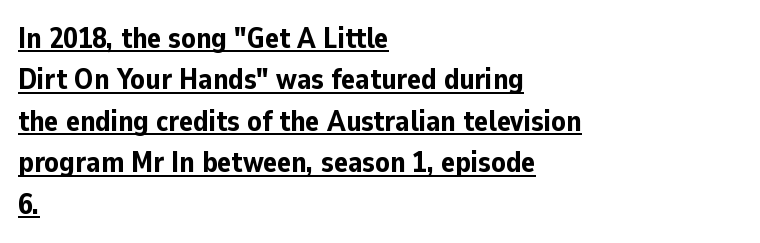
Q: Is the text bold? A: Yes.
Q: Is the text italic (slanted)? A: No, it is upright.
Q: Is the typeface a serif or a sans-serif typeface? A: Sans-serif.
Q: Is the text underlined? A: Yes.
Q: How is the paragraph aligned? A: Left-aligned.
Q: Is the spacing between letters normal or unusually wide? A: Normal.
Q: Is the spacing between lines tight, normal or loose? A: Normal.
Q: Width (condensed, normal, or wide)? A: Normal.
Q: Stroke contrast? A: Low.
Q: x-height? A: Medium.
Q: Monospaced? A: No.
